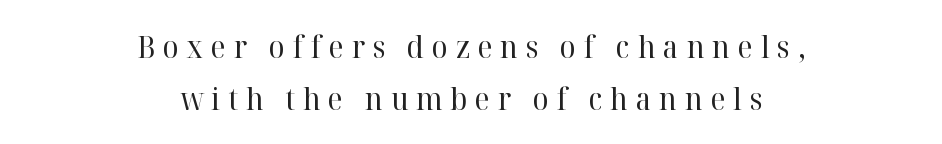
{"serif": "yes", "italic": "no", "bold": "no", "weight": "regular", "width": "normal", "stroke_contrast": "high", "x_height": "medium", "monospaced": "no", "underline": "no", "align": "center", "line_spacing_ratio": 1.72, "letter_spacing": "wide", "letter_spacing_em": 0.26, "glyph_px": 30}
